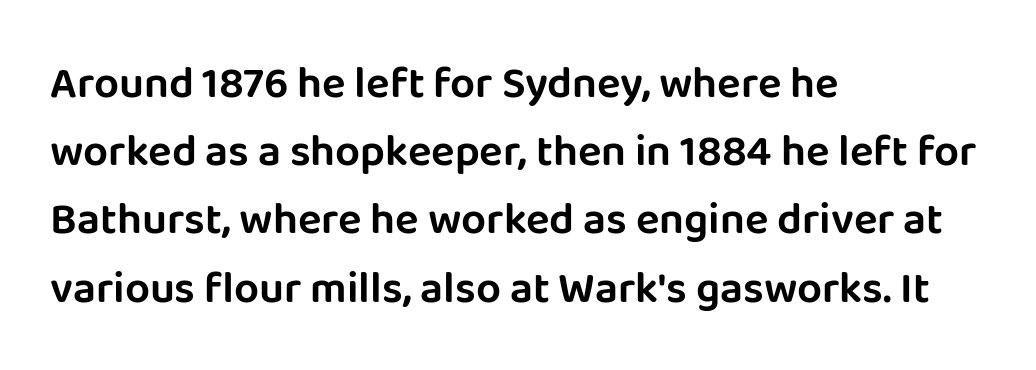
The image shows 44 px sans-serif type, upright; set left-aligned, normal line spacing (1.55x), normal letter spacing, not underlined; low stroke contrast and a large x-height.
